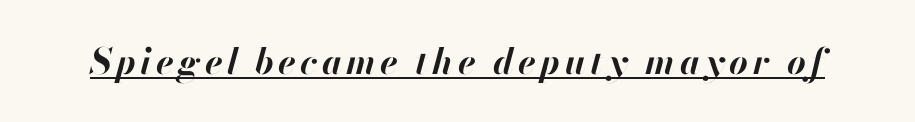
{"italic": "yes", "lean": "right", "slant_degrees": 13, "bold": "yes", "weight": "bold", "width": "normal", "stroke_contrast": "high", "x_height": "small", "monospaced": "no", "underline": "yes", "glyph_px": 36}
